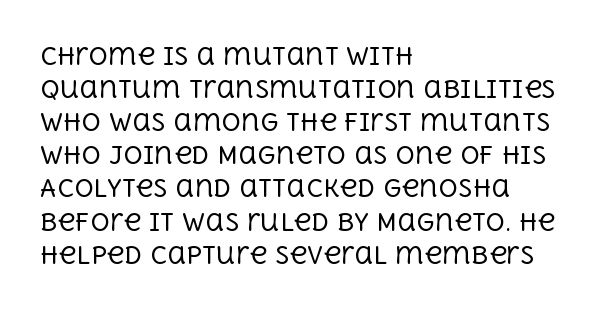
{"italic": "no", "bold": "no", "underline": "no", "align": "left", "line_spacing": "normal", "line_spacing_ratio": 1.38, "letter_spacing": "normal", "letter_spacing_em": 0.0, "glyph_px": 24}
